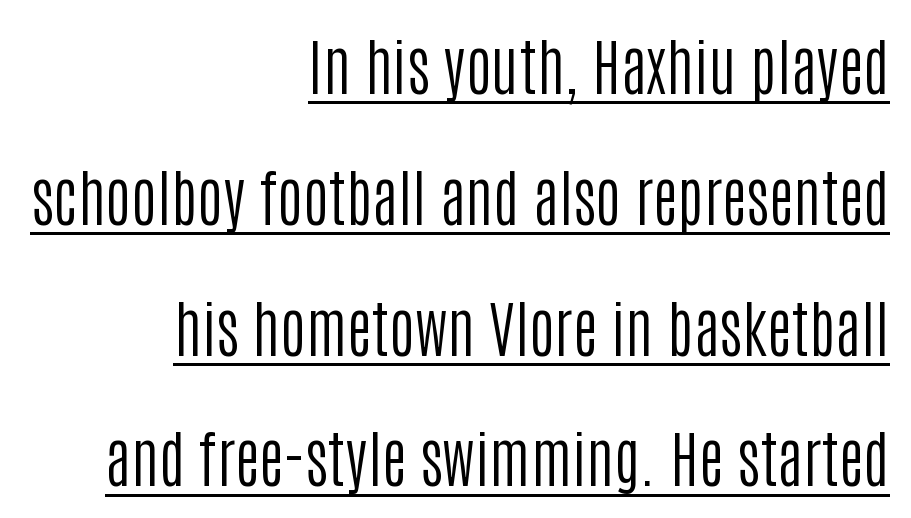
The image shows 62 px regular-weight, condensed sans-serif type, upright; set right-aligned, loose line spacing (2.11x), normal letter spacing, underlined; low stroke contrast and a large x-height.
